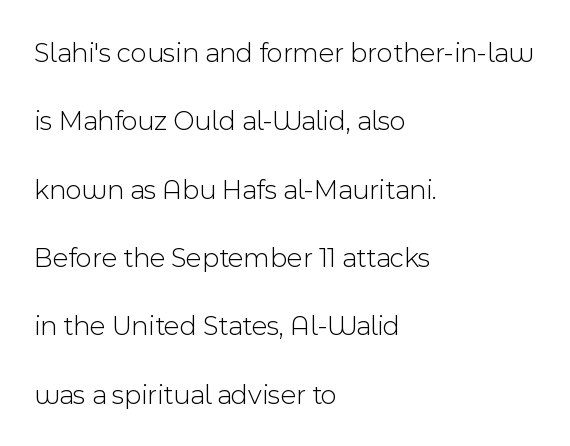
{"serif": "no", "italic": "no", "bold": "no", "weight": "light", "width": "normal", "x_height": "medium", "monospaced": "no", "underline": "no", "align": "left", "line_spacing": "loose", "line_spacing_ratio": 2.44, "letter_spacing": "normal", "letter_spacing_em": 0.0, "glyph_px": 28}
